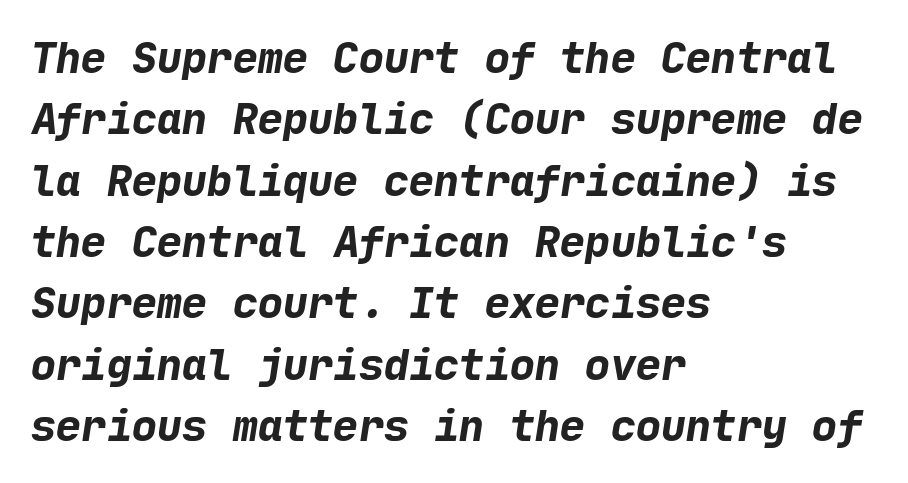
The image shows 42 px bold sans-serif type; set left-aligned, normal line spacing (1.46x), normal letter spacing, not underlined; low stroke contrast and a medium x-height.
